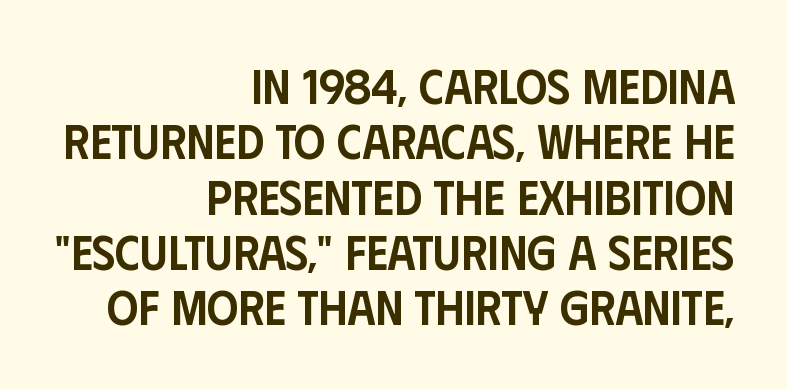
Q: Is the text bold? A: Semi-bold.
Q: Is the text italic (slanted)? A: No, it is upright.
Q: Is the typeface a serif or a sans-serif typeface? A: Sans-serif.
Q: Is the text underlined? A: No.
Q: How is the paragraph aligned? A: Right-aligned.
Q: Is the spacing between letters normal or unusually wide? A: Normal.
Q: Is the spacing between lines tight, normal or loose? A: Tight.
Q: Width (condensed, normal, or wide)? A: Condensed.
Q: Stroke contrast? A: Low.
Q: x-height? A: Large.
Q: Monospaced? A: No.
